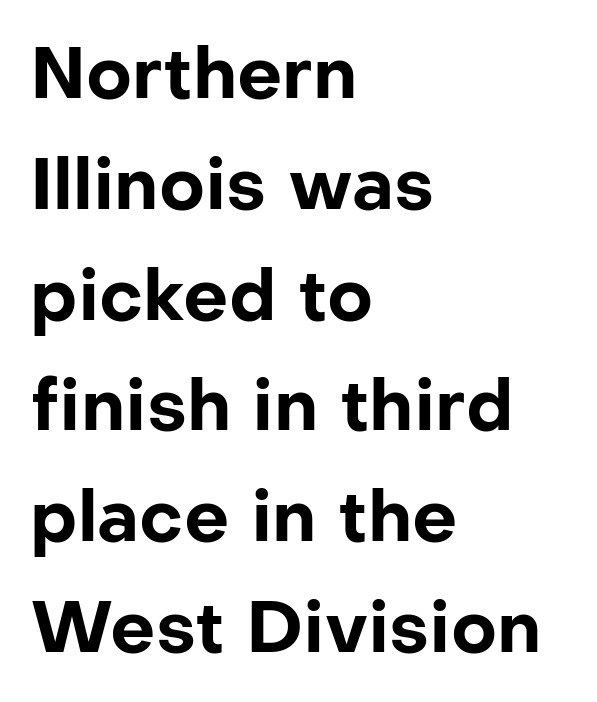
{"serif": "no", "italic": "no", "bold": "yes", "weight": "bold", "width": "normal", "stroke_contrast": "low", "x_height": "medium", "monospaced": "no", "underline": "no", "align": "left", "line_spacing": "normal", "line_spacing_ratio": 1.56, "letter_spacing": "normal", "letter_spacing_em": 0.0, "glyph_px": 71}
